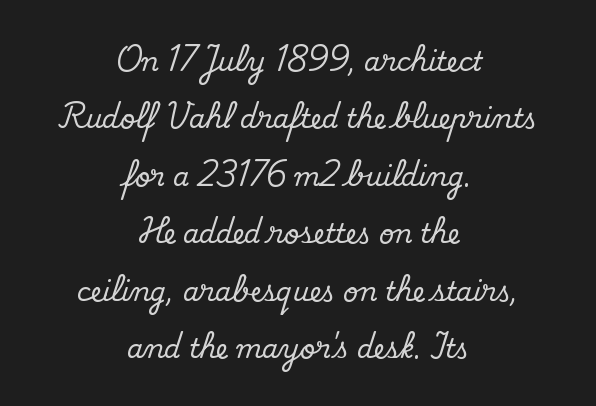
Descender tails drop into unmarked territory. Caption: multi-line text, centered on the measure. Loosely led — the rows are spread out. Spacing between characters is what you'd get straight out of the box.
